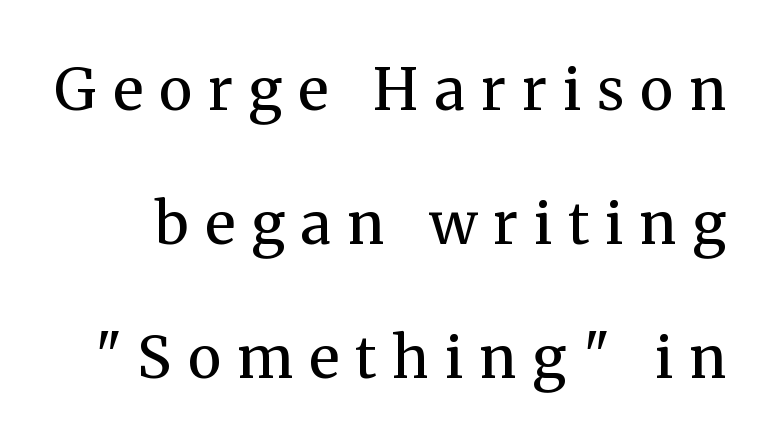
Q: Is the text bold? A: No.
Q: Is the text italic (slanted)? A: No, it is upright.
Q: Is the typeface a serif or a sans-serif typeface? A: Serif.
Q: Is the text underlined? A: No.
Q: Is the spacing between letters normal or unusually wide? A: Unusually wide.
Q: Is the spacing between lines tight, normal or loose? A: Loose.
Q: Width (condensed, normal, or wide)? A: Normal.
Q: Stroke contrast? A: Medium.
Q: x-height? A: Medium.
Q: Monospaced? A: No.
